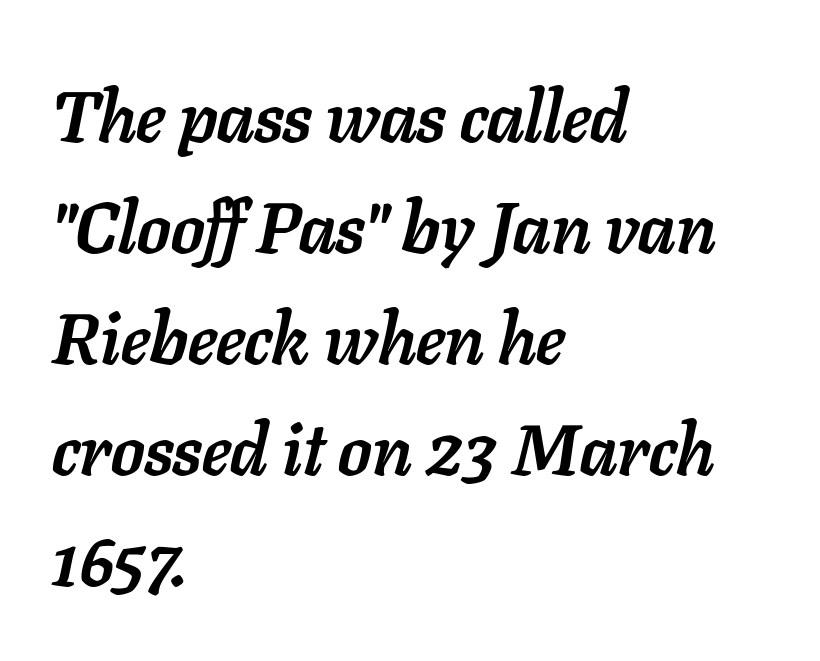
Q: Is the text bold? A: Yes.
Q: Is the text italic (slanted)? A: Yes, it leans right by about 11 degrees.
Q: Is the text underlined? A: No.
Q: How is the paragraph aligned? A: Left-aligned.
Q: Is the spacing between letters normal or unusually wide? A: Normal.
Q: Is the spacing between lines tight, normal or loose? A: Normal.
Q: Width (condensed, normal, or wide)? A: Normal.
Q: Stroke contrast? A: Low.
Q: x-height? A: Medium.
Q: Monospaced? A: No.
